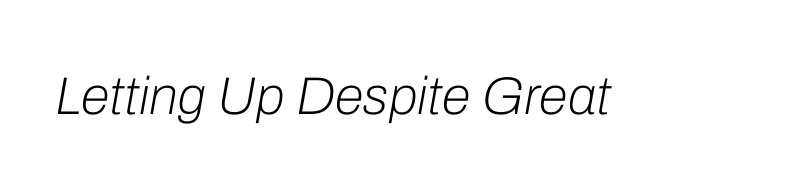
Q: Is the text bold? A: No.
Q: Is the text italic (slanted)? A: Yes, it leans right by about 10 degrees.
Q: Is the text underlined? A: No.
Q: Is the spacing between letters normal or unusually wide? A: Normal.
Q: Width (condensed, normal, or wide)? A: Normal.
Q: Stroke contrast? A: Low.
Q: x-height? A: Medium.
Q: Monospaced? A: No.
